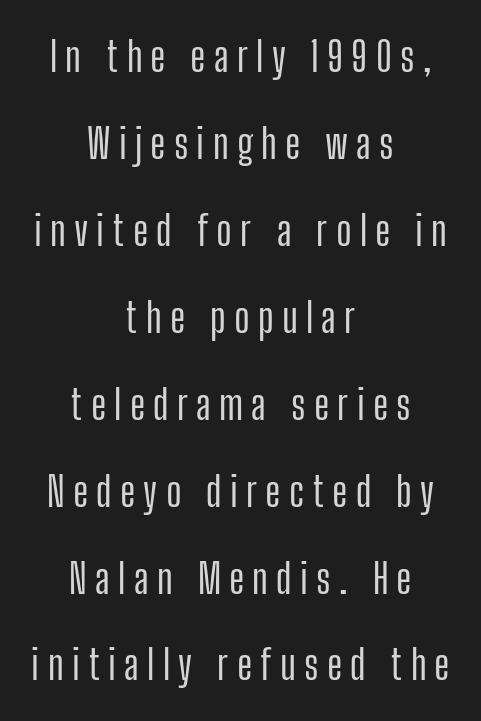
{"serif": "no", "italic": "no", "width": "condensed", "stroke_contrast": "low", "x_height": "medium", "monospaced": "no", "underline": "no", "align": "center", "line_spacing": "loose", "line_spacing_ratio": 2.12, "letter_spacing": "wide", "letter_spacing_em": 0.2, "glyph_px": 41}
